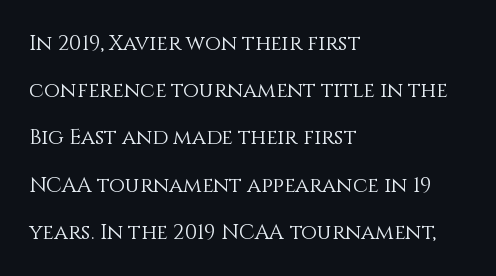
The image shows 21 px text type, upright; set left-aligned, loose line spacing (2.25x), normal letter spacing, not underlined.
